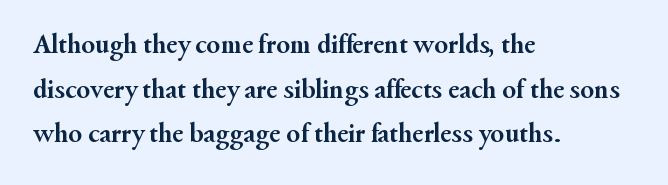
{"serif": "yes", "italic": "no", "bold": "yes", "weight": "semibold", "width": "normal", "stroke_contrast": "medium", "x_height": "small", "monospaced": "no", "underline": "no", "align": "left", "line_spacing": "normal", "line_spacing_ratio": 1.59, "letter_spacing": "normal", "letter_spacing_em": 0.0, "glyph_px": 28}
